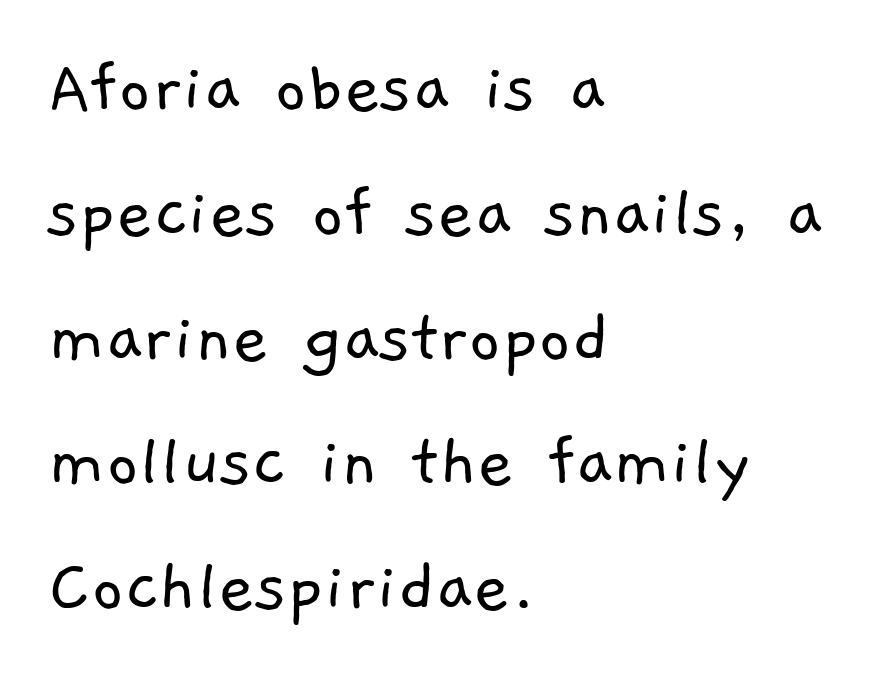
Tracking value appears to be zero — textbook default spacing. Each line starts at the same left margin while the right side varies. In terms of letterform style, serifs are entirely absent. Rows of type keep a routine distance in the vertical direction. Quick note: underline off.
